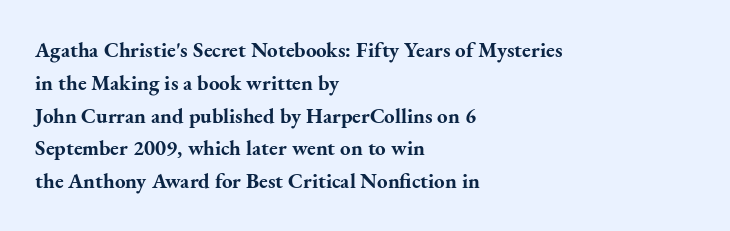
Weight check: bold — yes, fully. This rendering features lettering with no underline. This is the regular roman posture of the typeface. Is there much room between lines? A standard amount, neither cramped nor airy. No extra tracking has been applied to these lines. The rag falls on the right side of this text block.
